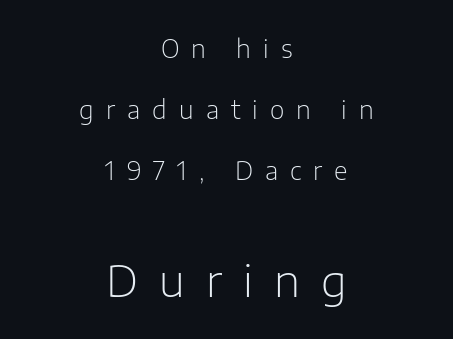
{"serif": "no", "italic": "no", "bold": "no", "weight": "light", "width": "normal", "stroke_contrast": "low", "x_height": "medium", "monospaced": "no", "underline": "no", "align": "center", "line_spacing": "loose", "line_spacing_ratio": 2.45, "letter_spacing": "wide", "letter_spacing_em": 0.48, "larger_block": "second", "size_ratio": 1.76, "glyph_px": 44}
